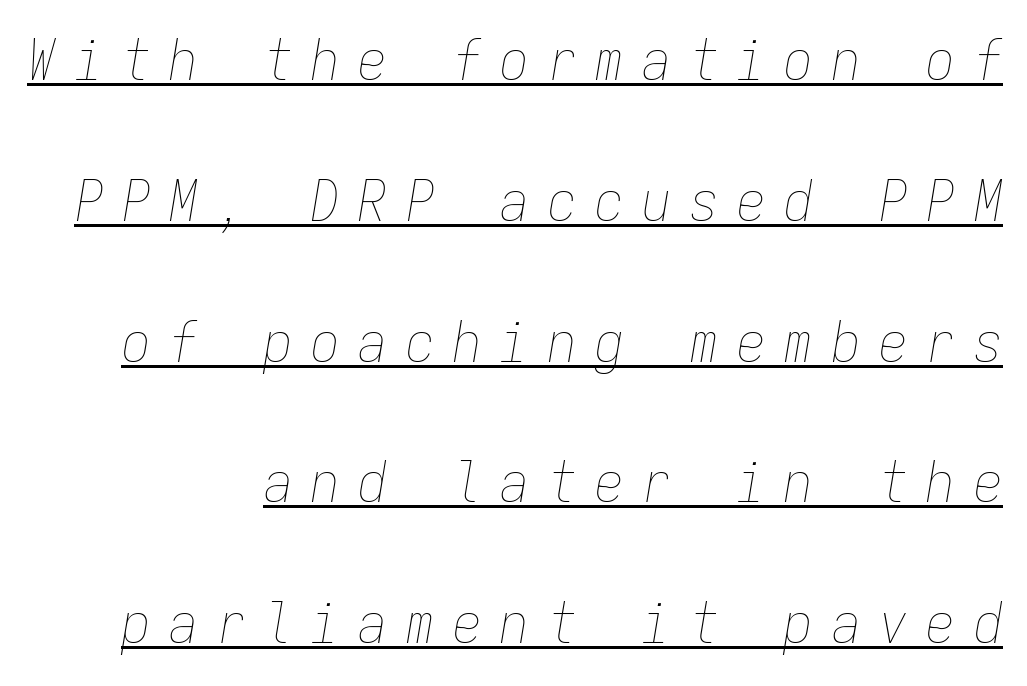
Q: Is the text bold? A: No.
Q: Is the text italic (slanted)? A: Yes, it leans right by about 9 degrees.
Q: Is the text underlined? A: Yes.
Q: How is the paragraph aligned? A: Right-aligned.
Q: Is the spacing between letters normal or unusually wide? A: Unusually wide.
Q: Is the spacing between lines tight, normal or loose? A: Loose.
Q: Width (condensed, normal, or wide)? A: Condensed.
Q: Stroke contrast? A: Low.
Q: x-height? A: Medium.
Q: Monospaced? A: Yes.
